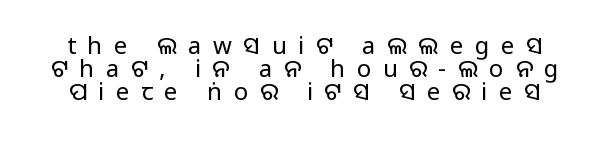
Q: Is the text italic (slanted)? A: No, it is upright.
Q: Is the text underlined? A: No.
Q: Is the spacing between letters normal or unusually wide? A: Unusually wide.
Q: Is the spacing between lines tight, normal or loose? A: Tight.
